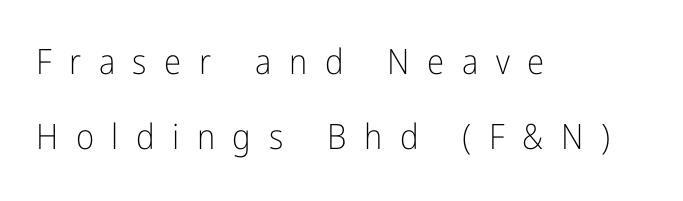
{"serif": "no", "italic": "no", "bold": "no", "weight": "light", "width": "condensed", "stroke_contrast": "low", "x_height": "medium", "monospaced": "no", "underline": "no", "align": "left", "line_spacing": "loose", "line_spacing_ratio": 2.14, "letter_spacing": "wide", "letter_spacing_em": 0.5, "glyph_px": 35}
